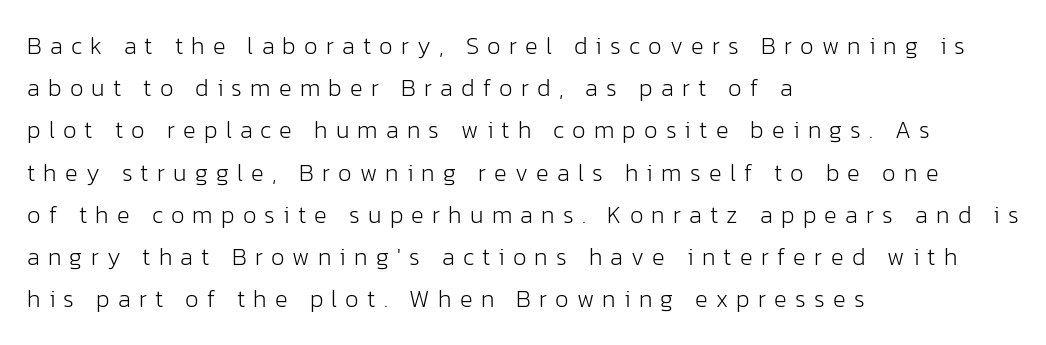
The image shows 24 px text type, upright; set left-aligned, line spacing 1.76x, unusually wide letter spacing (+0.34 em), not underlined.
